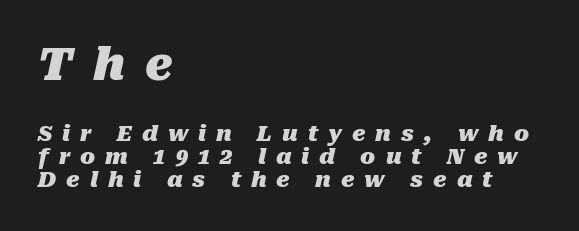
Q: Is the text bold? A: Yes.
Q: Is the text italic (slanted)? A: Yes, it leans right by about 10 degrees.
Q: Is the text underlined? A: No.
Q: How is the paragraph aligned? A: Left-aligned.
Q: Is the spacing between letters normal or unusually wide? A: Unusually wide.
Q: Is the spacing between lines tight, normal or loose? A: Tight.
Q: Which block of text is set in a larger size, the first (top) or the second (bottom)? A: The first (top) one.
Q: Width (condensed, normal, or wide)? A: Normal.
Q: Stroke contrast? A: Medium.
Q: x-height? A: Medium.
Q: Monospaced? A: No.
